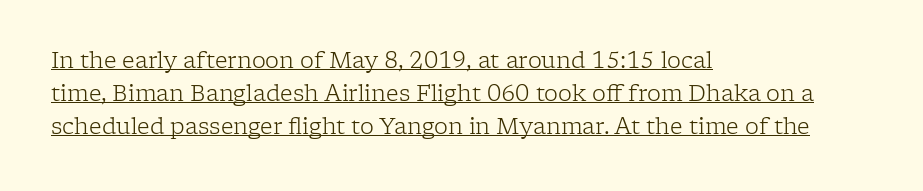
{"italic": "no", "bold": "no", "underline": "yes", "align": "left", "line_spacing": "normal", "line_spacing_ratio": 1.5, "letter_spacing": "normal", "letter_spacing_em": 0.0, "glyph_px": 22}
